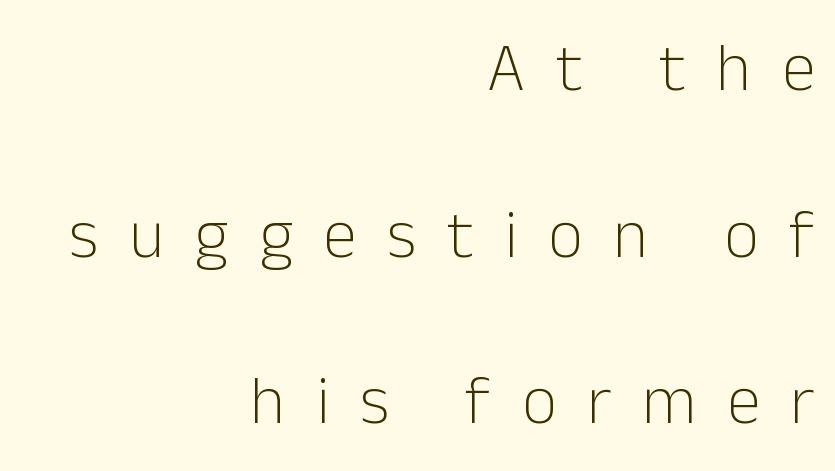
Q: Is the text bold? A: No.
Q: Is the text italic (slanted)? A: No, it is upright.
Q: Is the typeface a serif or a sans-serif typeface? A: Sans-serif.
Q: Is the text underlined? A: No.
Q: How is the paragraph aligned? A: Right-aligned.
Q: Is the spacing between letters normal or unusually wide? A: Unusually wide.
Q: Is the spacing between lines tight, normal or loose? A: Loose.
Q: Width (condensed, normal, or wide)? A: Normal.
Q: Stroke contrast? A: Low.
Q: x-height? A: Medium.
Q: Monospaced? A: No.
